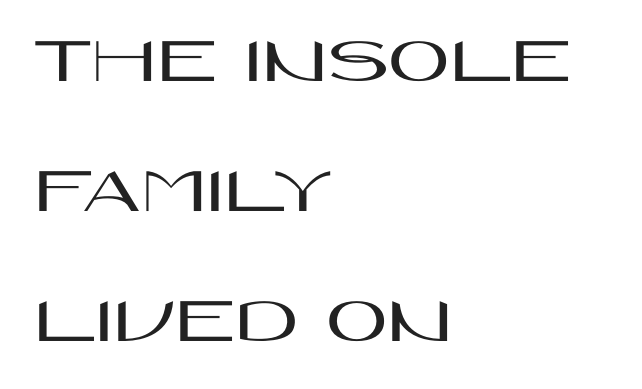
Q: Is the text italic (slanted)? A: No, it is upright.
Q: Is the typeface a serif or a sans-serif typeface? A: Sans-serif.
Q: Is the text underlined? A: No.
Q: How is the paragraph aligned? A: Left-aligned.
Q: Is the spacing between letters normal or unusually wide? A: Normal.
Q: Is the spacing between lines tight, normal or loose? A: Loose.
Q: Width (condensed, normal, or wide)? A: Wide.
Q: Stroke contrast? A: High.
Q: x-height? A: Large.
Q: Monospaced? A: No.
